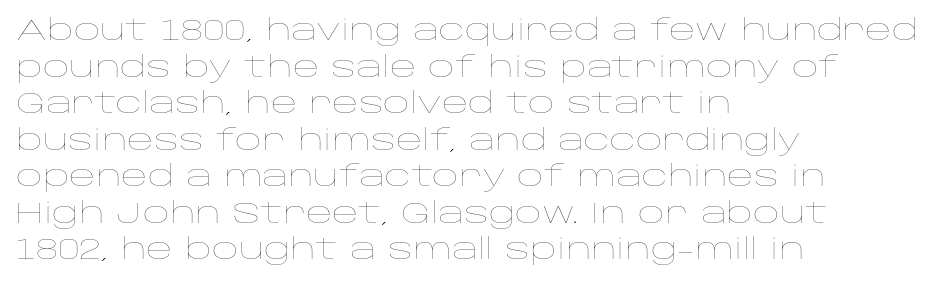
Q: Is the text bold? A: No.
Q: Is the text italic (slanted)? A: No, it is upright.
Q: Is the text underlined? A: No.
Q: How is the paragraph aligned? A: Left-aligned.
Q: Is the spacing between letters normal or unusually wide? A: Normal.
Q: Is the spacing between lines tight, normal or loose? A: Normal.
Q: Width (condensed, normal, or wide)? A: Wide.
Q: Stroke contrast? A: Low.
Q: x-height? A: Large.
Q: Monospaced? A: No.
